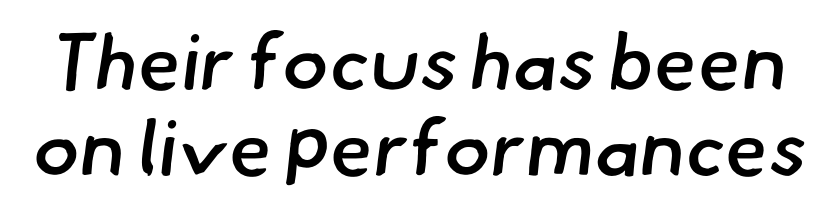
Interline gaps are noticeably narrow in this sample. Varying glyph widths throughout — classic text-font behaviour. Strokes here are thickened, but only to semibold level. Characters follow at the spacing the type designer built in. A clean baseline with only descenders dipping below it.
